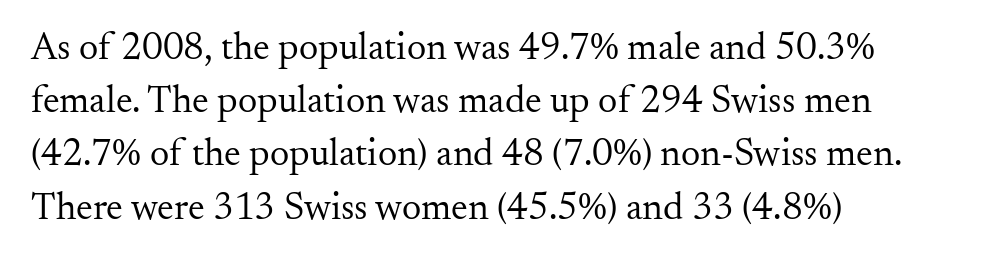
The passage shown is typed in a proportional face where columns would drift. Compared with a centered layout, this one pins lines to the left instead. Note: serifs present on the glyphs. These lines were composed using upright roman letters.
